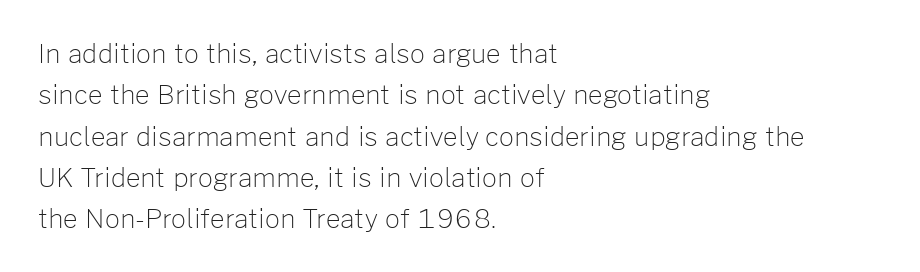
Each stroke keeps to a modest, everyday thickness or less. Whoever set this chose a conventional vertical rhythm. Caption: multi-line text, flush left, ragged right. Underlining? Definitely not there.
